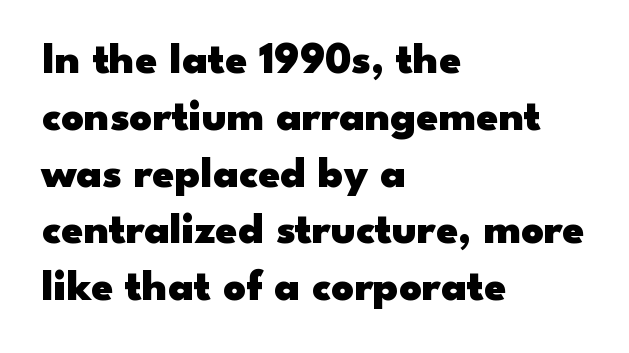
The image shows 44 px heavy, wide sans-serif type, upright; set left-aligned, normal line spacing (1.29x), normal letter spacing, not underlined; low stroke contrast and a small x-height.
